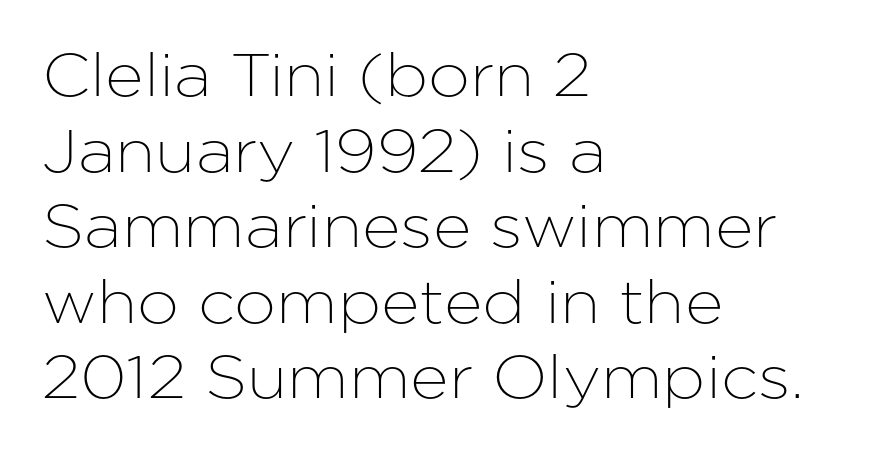
Lines of text with bare space underneath. Spacing between characters is what you'd get straight out of the box. Evenly set lines give the paragraph a standard silhouette. Character widths vary here, with narrow letters taking less room than wide ones. The glyphs in this specimen are sans serif.
